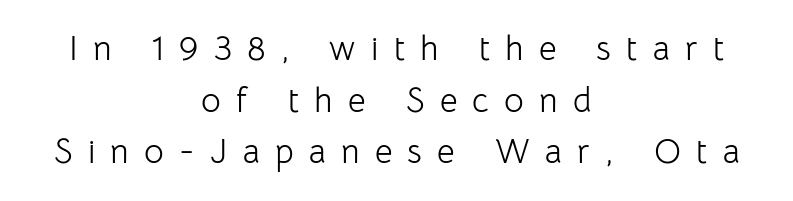
The image shows 34 px light sans-serif type, upright; set centered, normal line spacing (1.52x), unusually wide letter spacing (+0.45 em), not underlined; low stroke contrast and a medium x-height.
